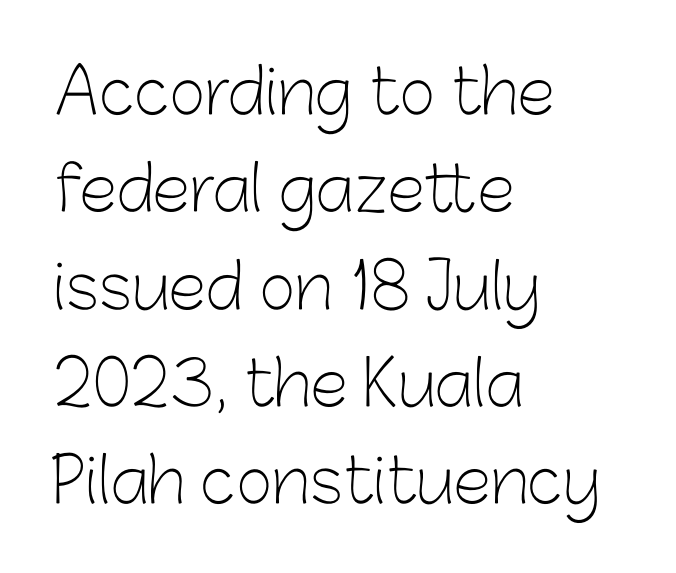
The image shows 62 px light sans-serif type, upright; set left-aligned, normal line spacing (1.57x), normal letter spacing, not underlined; low stroke contrast and a medium x-height.
